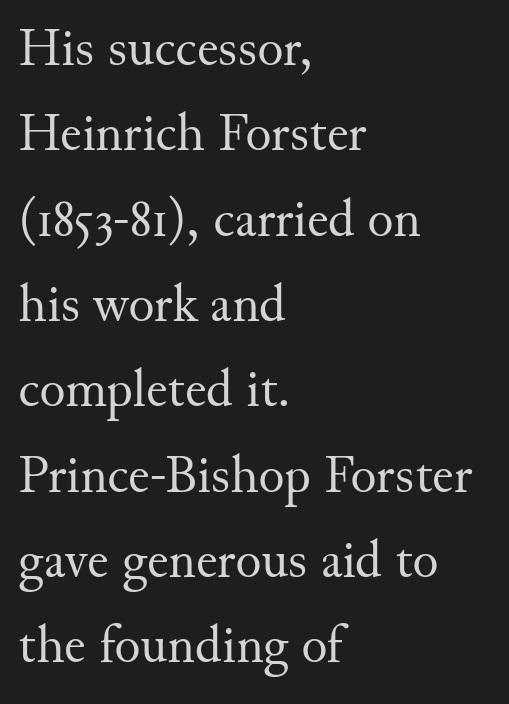
The image shows 54 px regular-weight serif type, upright; set left-aligned, normal line spacing (1.58x), normal letter spacing, not underlined; medium stroke contrast and a small x-height.
